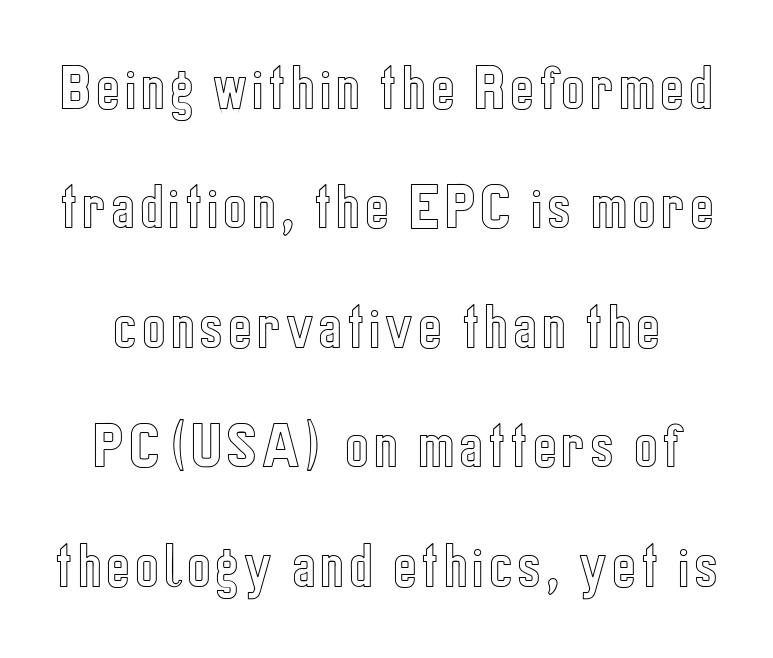
Q: Is the text italic (slanted)? A: No, it is upright.
Q: Is the text underlined? A: No.
Q: Is the spacing between lines tight, normal or loose? A: Loose.
Q: Width (condensed, normal, or wide)? A: Condensed.
Q: x-height? A: Medium.
Q: Monospaced? A: No.
